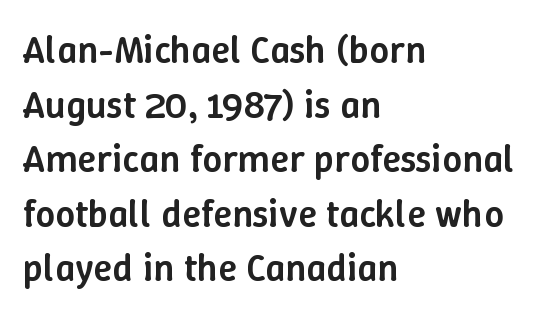
Q: Is the text bold? A: Semi-bold.
Q: Is the text italic (slanted)? A: No, it is upright.
Q: Is the text underlined? A: No.
Q: How is the paragraph aligned? A: Left-aligned.
Q: Is the spacing between letters normal or unusually wide? A: Normal.
Q: Is the spacing between lines tight, normal or loose? A: Normal.
Q: Width (condensed, normal, or wide)? A: Normal.
Q: Stroke contrast? A: Low.
Q: x-height? A: Medium.
Q: Monospaced? A: No.
